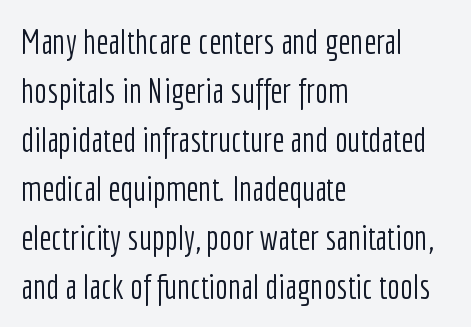
{"serif": "no", "italic": "no", "bold": "no", "weight": "light", "width": "condensed", "stroke_contrast": "low", "x_height": "medium", "monospaced": "no", "underline": "no", "align": "left", "line_spacing": "normal", "line_spacing_ratio": 1.44, "letter_spacing": "normal", "letter_spacing_em": 0.0, "glyph_px": 34}
